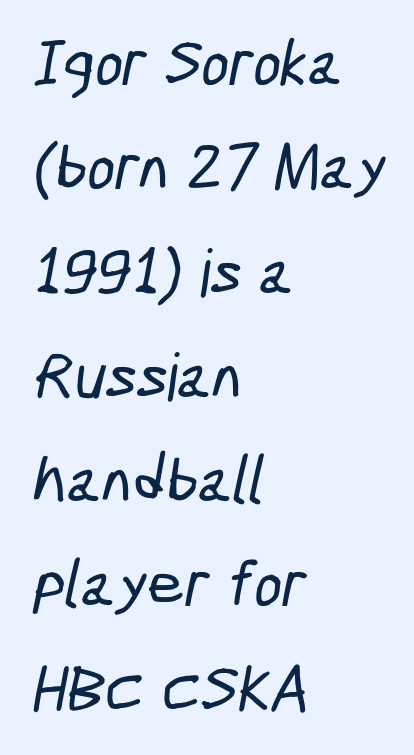
Q: Is the typeface a serif or a sans-serif typeface? A: Sans-serif.
Q: Is the text underlined? A: No.
Q: How is the paragraph aligned? A: Left-aligned.
Q: Is the spacing between letters normal or unusually wide? A: Normal.
Q: Is the spacing between lines tight, normal or loose? A: Normal.
Q: Width (condensed, normal, or wide)? A: Condensed.
Q: Stroke contrast? A: Low.
Q: x-height? A: Medium.
Q: Monospaced? A: No.
